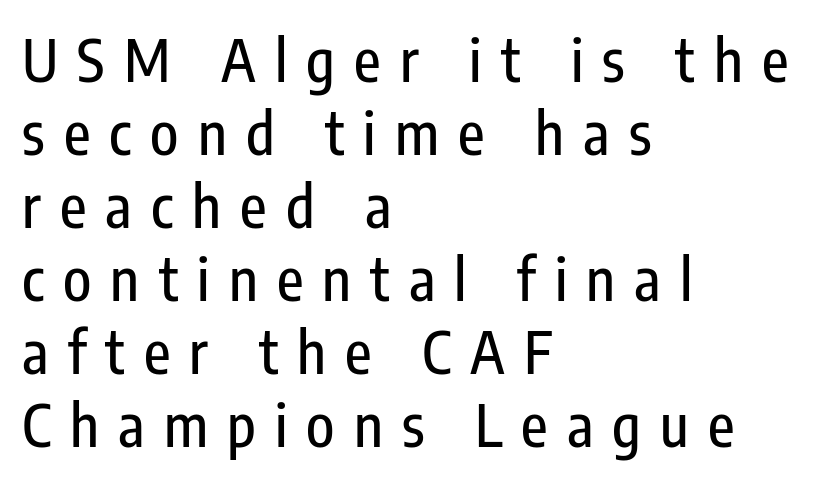
{"serif": "no", "italic": "no", "width": "condensed", "stroke_contrast": "low", "x_height": "medium", "monospaced": "no", "underline": "no", "align": "left", "line_spacing": "normal", "line_spacing_ratio": 1.26, "letter_spacing": "wide", "letter_spacing_em": 0.33, "glyph_px": 58}
